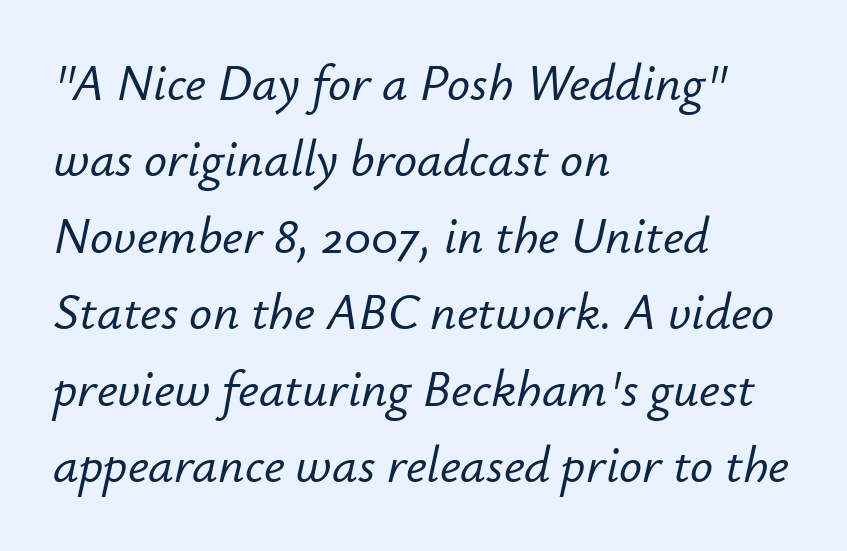
{"italic": "yes", "lean": "right", "slant_degrees": 12, "width": "normal", "stroke_contrast": "low", "x_height": "small", "monospaced": "no", "underline": "no", "align": "left", "line_spacing": "normal", "line_spacing_ratio": 1.5, "letter_spacing": "normal", "letter_spacing_em": 0.0, "glyph_px": 51}
